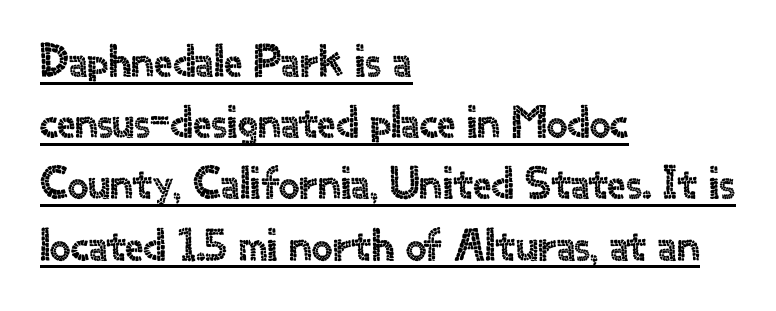
The image shows 46 px sans-serif type, upright; set left-aligned, normal line spacing (1.33x), normal letter spacing, underlined; a small x-height.
